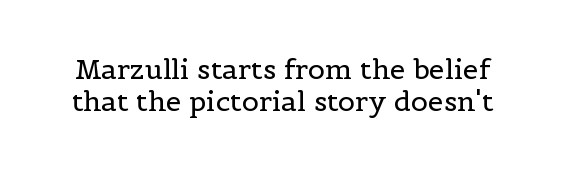
The typography opts for an upright posture over an oblique one. Varying glyph widths throughout — classic text-font behaviour. Little horizontal feet cap the strokes, marking this as serif type. The letters look calm and open, with moderate or lighter stems. Does extra space separate the letters? No, they use regular spacing. Anything drawn beneath the words? Only blank space.
